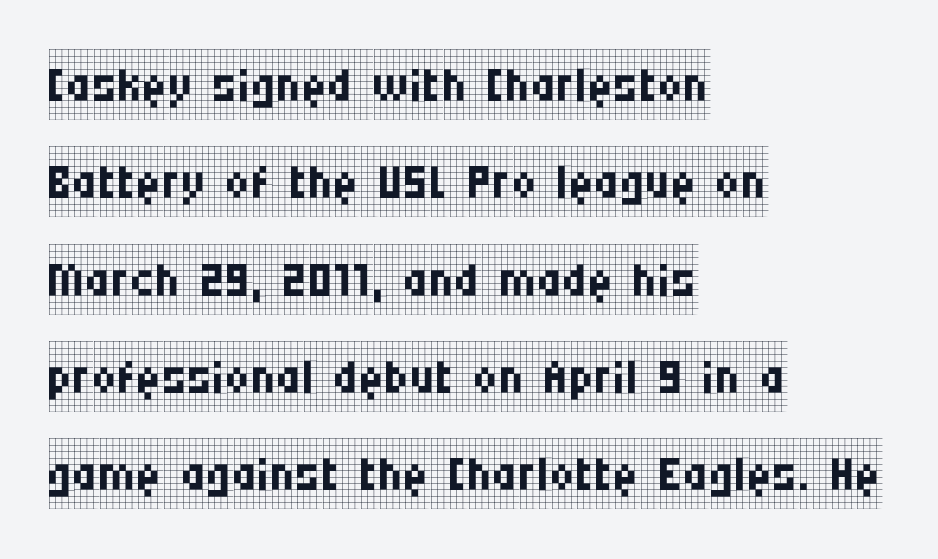
Q: Is the text bold? A: No.
Q: Is the text italic (slanted)? A: No, it is upright.
Q: Is the typeface a serif or a sans-serif typeface? A: Serif.
Q: Is the text underlined? A: No.
Q: How is the paragraph aligned? A: Left-aligned.
Q: Is the spacing between letters normal or unusually wide? A: Normal.
Q: Is the spacing between lines tight, normal or loose? A: Normal.
Q: Width (condensed, normal, or wide)? A: Condensed.
Q: Stroke contrast? A: Low.
Q: x-height? A: Large.
Q: Monospaced? A: No.
